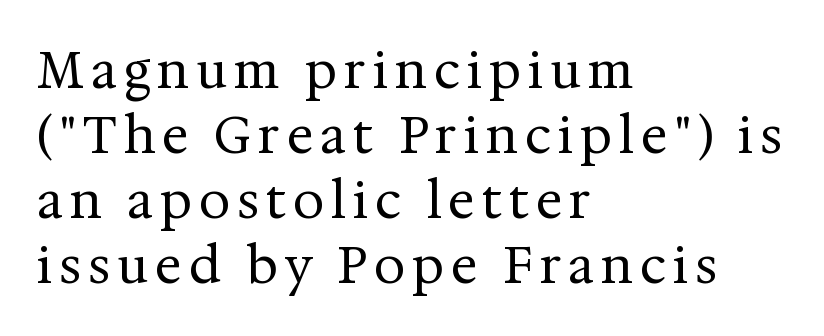
The image shows 50 px regular-weight serif type, upright; set left-aligned, normal line spacing (1.3x), not underlined; medium stroke contrast and a medium x-height.
